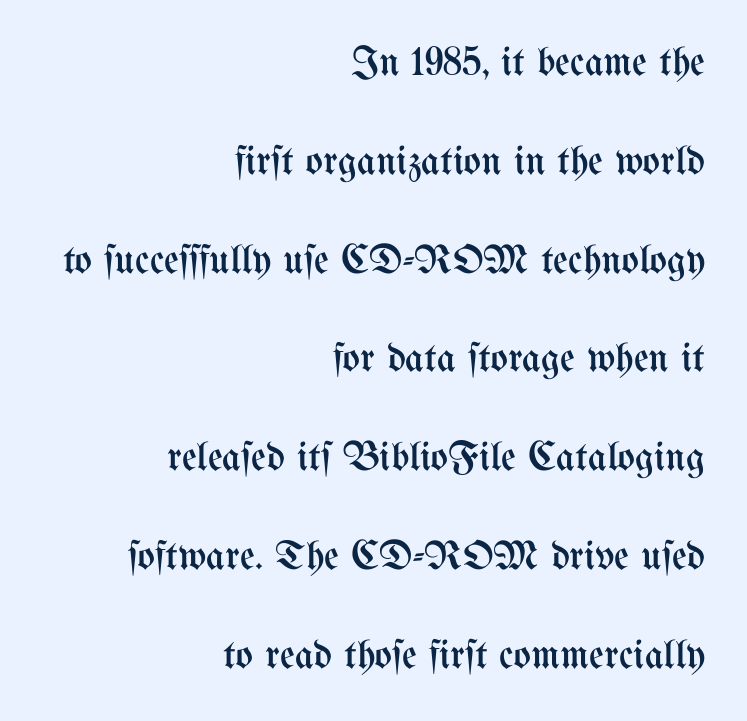
The image shows 41 px regular-weight, condensed type, upright; set right-aligned, loose line spacing (2.41x), normal letter spacing, not underlined; medium stroke contrast and a medium x-height.
